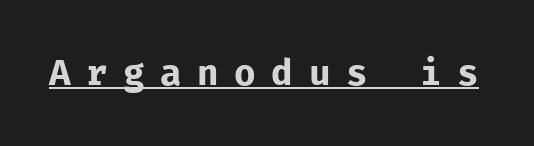
Q: Is the text bold? A: No.
Q: Is the text italic (slanted)? A: No, it is upright.
Q: Is the typeface a serif or a sans-serif typeface? A: Sans-serif.
Q: Is the text underlined? A: Yes.
Q: Is the spacing between letters normal or unusually wide? A: Unusually wide.
Q: Width (condensed, normal, or wide)? A: Normal.
Q: Stroke contrast? A: Low.
Q: x-height? A: Medium.
Q: Monospaced? A: Yes.
